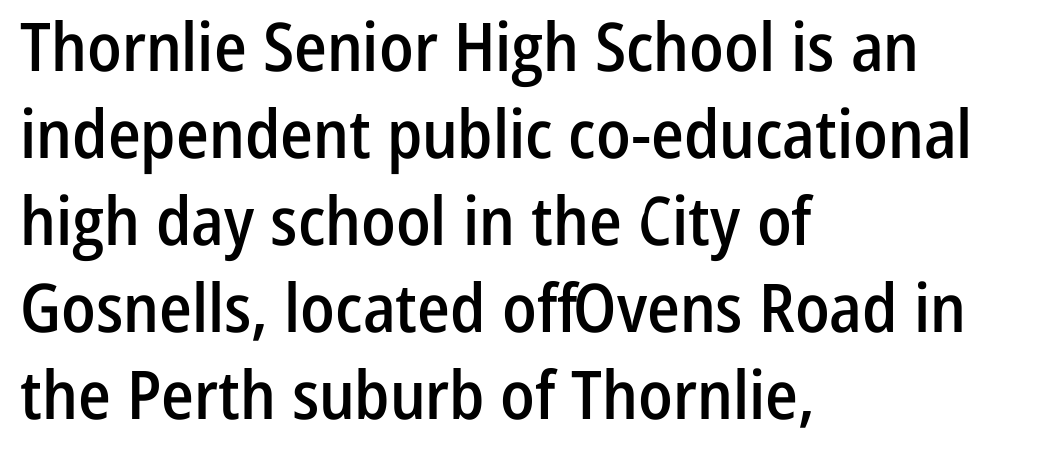
Check under the words: just untouched page. What kind of face is this? One without serifs — a sans. You could not count columns in this text — the font is proportionally spaced. Leftover space on each line is placed entirely after the last word. A semibold gives these letters moderate extra thickness, short of bold.
